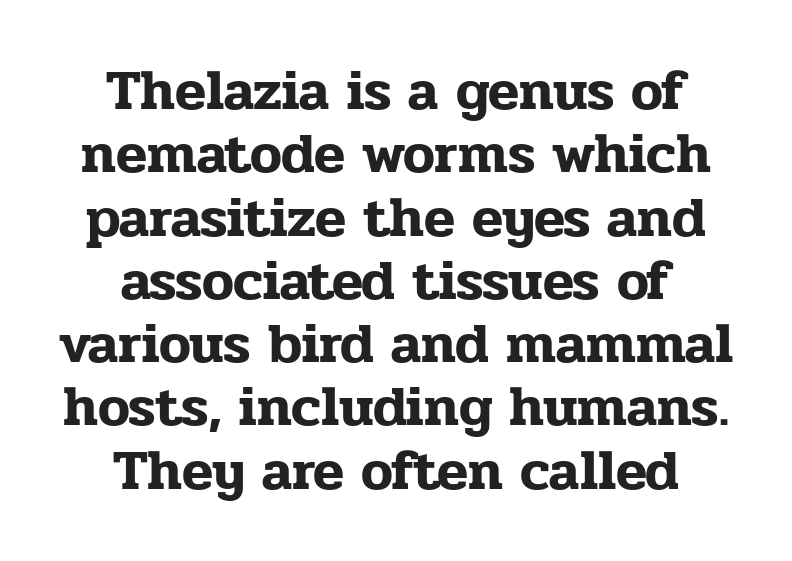
{"serif": "yes", "italic": "no", "width": "normal", "stroke_contrast": "low", "x_height": "medium", "monospaced": "no", "underline": "no", "align": "center", "line_spacing": "tight", "line_spacing_ratio": 1.11, "letter_spacing": "normal", "letter_spacing_em": 0.0, "glyph_px": 57}
